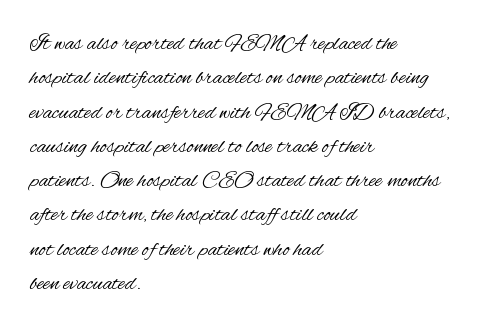
The vertical gap from one line to the next is medium. Horizontal alignment here is leftward, the default for most running prose. The gaps between neighbouring characters are ordinary and unremarkable. Weight: regular or lighter.
